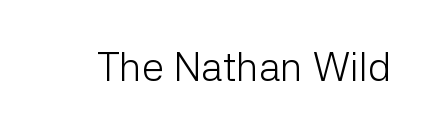
{"serif": "no", "italic": "no", "bold": "no", "weight": "light", "width": "normal", "stroke_contrast": "low", "x_height": "medium", "monospaced": "no", "underline": "no", "letter_spacing": "normal", "letter_spacing_em": 0.0, "glyph_px": 40}
